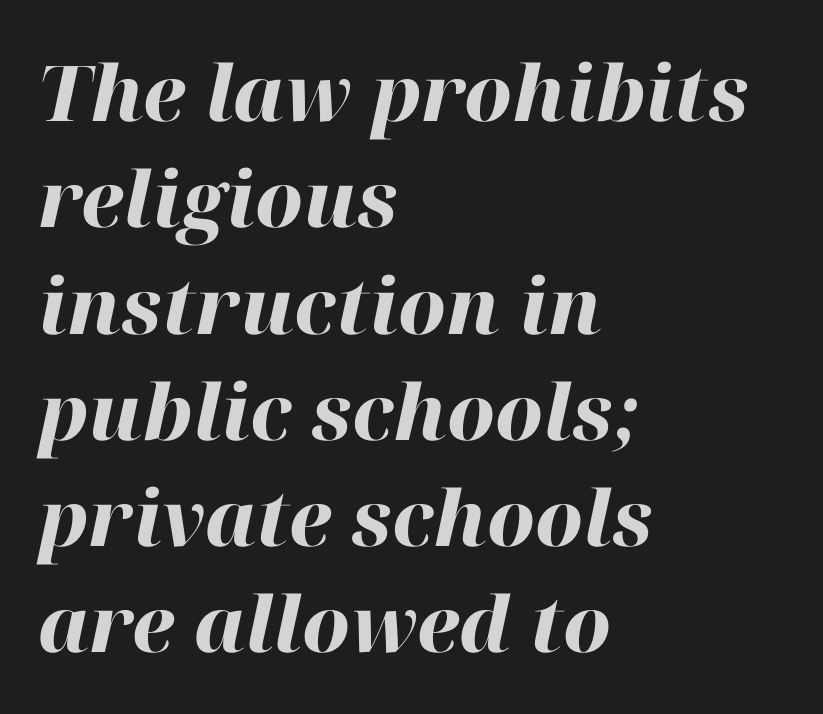
Q: Is the text bold? A: Yes.
Q: Is the text italic (slanted)? A: Yes, it leans right by about 12 degrees.
Q: Is the text underlined? A: No.
Q: How is the paragraph aligned? A: Left-aligned.
Q: Is the spacing between letters normal or unusually wide? A: Normal.
Q: Is the spacing between lines tight, normal or loose? A: Normal.
Q: Width (condensed, normal, or wide)? A: Normal.
Q: Stroke contrast? A: High.
Q: x-height? A: Medium.
Q: Monospaced? A: No.
